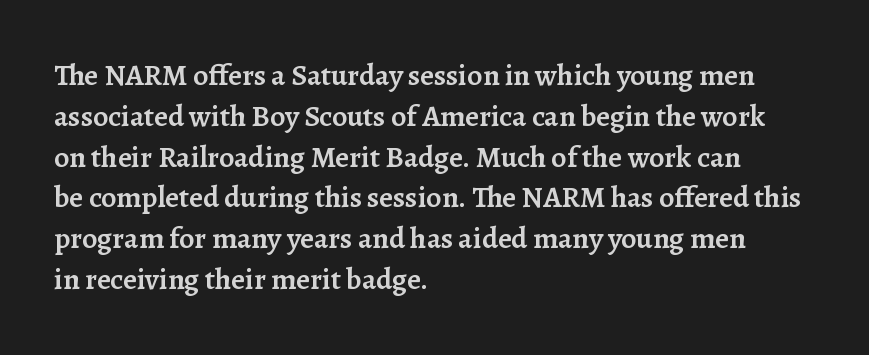
The image shows 30 px semibold serif type, upright; set left-aligned, normal line spacing (1.36x), normal letter spacing, not underlined; low stroke contrast and a medium x-height.
